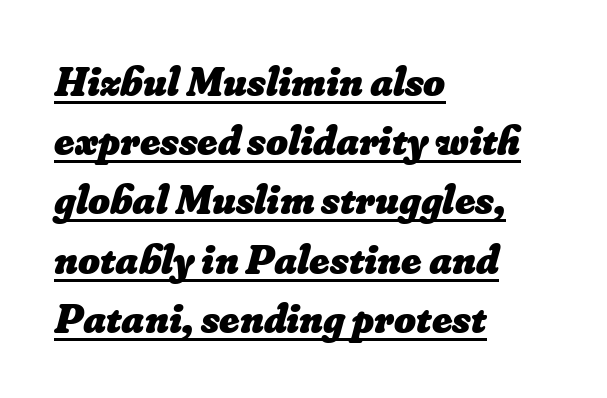
Honestly, the underline is the first thing you notice here. These lines are rendered in a variable-pitch font. Which margin do the lines hug? The left one — the right edge is uneven. Does extra space separate the letters? No, they use regular spacing. Its strokes are broad and dark, the hallmark of bold type.
